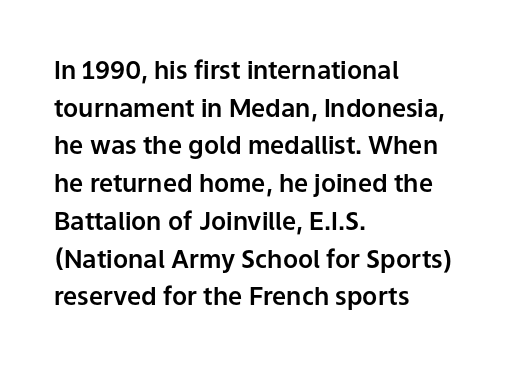
Descender tails drop into unmarked territory. If you drew a ruler down the left edge, every line would touch it. Nope, not italic — everything's standing straight. Successive baselines arrive at the customary interval. Tracking value appears to be zero — textbook default spacing.
